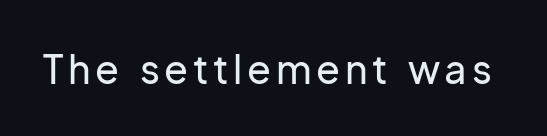
The image shows 39 px sans-serif type, upright; set not underlined; low stroke contrast and a medium x-height.
